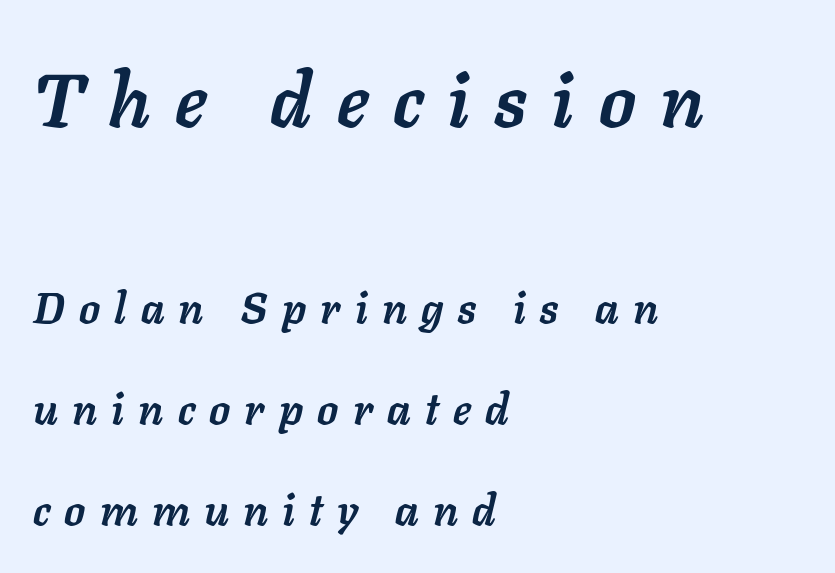
{"italic": "yes", "lean": "right", "slant_degrees": 11, "bold": "yes", "weight": "semibold", "width": "normal", "stroke_contrast": "low", "x_height": "medium", "monospaced": "no", "underline": "no", "align": "left", "line_spacing": "loose", "line_spacing_ratio": 2.35, "letter_spacing": "wide", "letter_spacing_em": 0.33, "larger_block": "first", "size_ratio": 1.74, "glyph_px": 75}
